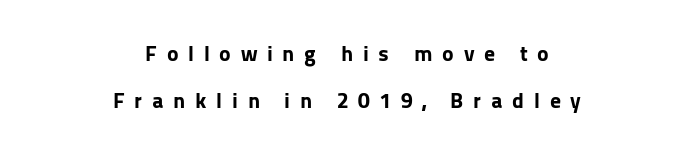
{"italic": "no", "bold": "yes", "underline": "no", "align": "center", "line_spacing": "loose", "line_spacing_ratio": 2.13, "letter_spacing": "wide", "letter_spacing_em": 0.44, "glyph_px": 22}
